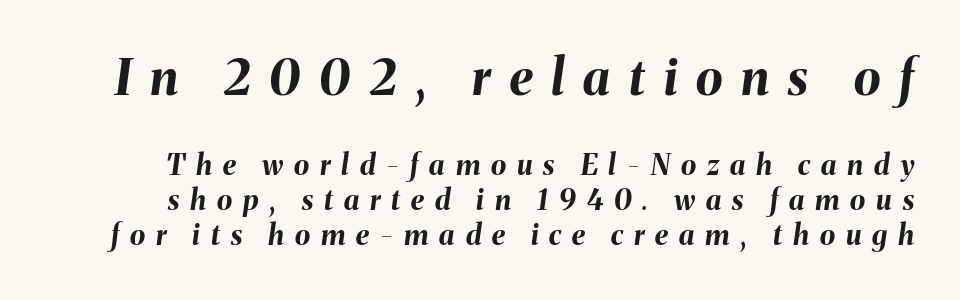
The image shows 49 px bold type, italic (leaning right); set normal line spacing (1.26x), unusually wide letter spacing (+0.39 em), not underlined; the first (top) block is 1.75x larger; medium stroke contrast and a medium x-height.
